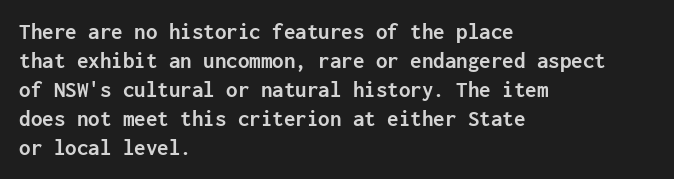
The typography opts for an upright posture over an oblique one. What weight is shown? A full bold with thick strokes. How would I describe the line gaps? Plain and ordinary. Each line starts at the same left margin while the right side varies.
